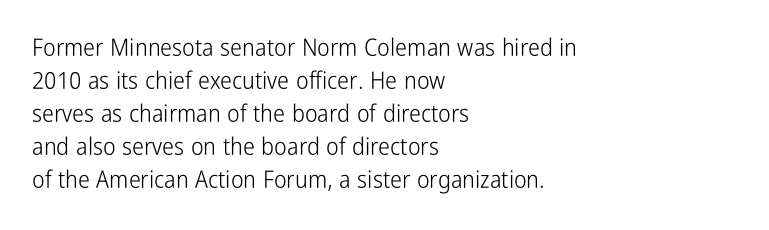
These lines stack with their left ends in a neat column. Letters rest on an invisible, unmarked baseline. The lines sit at an ordinary, default distance from one another. The type sits square on the baseline with zero lean. No letter is thick-stroked: the sample isn't bold. Default kerning and tracking; the words read as compact shapes.
